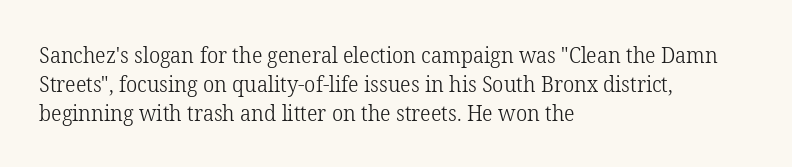
The image shows 22 px text type, upright; set left-aligned, normal line spacing (1.31x), normal letter spacing, not underlined.
